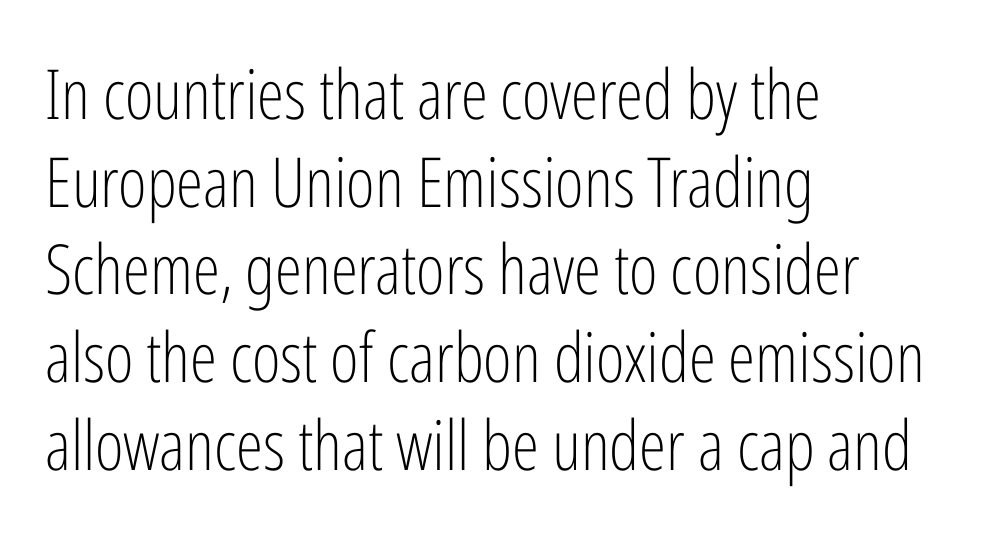
{"serif": "no", "italic": "no", "bold": "no", "weight": "light", "width": "condensed", "stroke_contrast": "low", "x_height": "medium", "monospaced": "no", "underline": "no", "align": "left", "line_spacing": "normal", "line_spacing_ratio": 1.27, "letter_spacing": "normal", "letter_spacing_em": 0.0, "glyph_px": 69}
